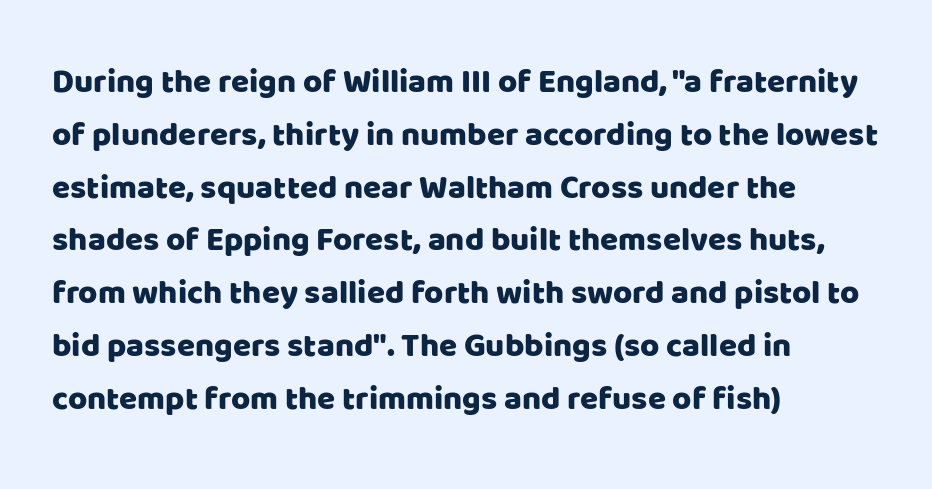
Q: Is the text italic (slanted)? A: No, it is upright.
Q: Is the typeface a serif or a sans-serif typeface? A: Sans-serif.
Q: Is the text underlined? A: No.
Q: How is the paragraph aligned? A: Left-aligned.
Q: Is the spacing between letters normal or unusually wide? A: Normal.
Q: Is the spacing between lines tight, normal or loose? A: Normal.
Q: Width (condensed, normal, or wide)? A: Normal.
Q: Stroke contrast? A: Low.
Q: x-height? A: Large.
Q: Monospaced? A: No.
